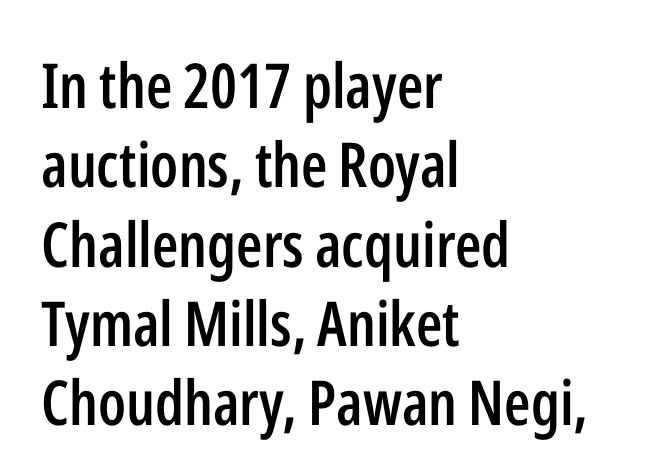
The typeface chosen for these lines omits serifs. The setting favours the left margin, as ordinary paragraphs usually do. A roman cut, with each character standing at attention. These lines sit exactly where default settings would place them.
